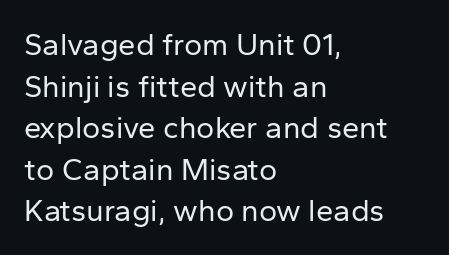
The image shows 31 px regular-weight sans-serif type, upright; set left-aligned, normal line spacing (1.34x), normal letter spacing, not underlined; low stroke contrast and a medium x-height.
